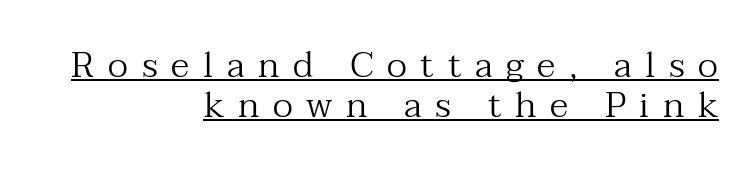
{"serif": "yes", "italic": "no", "bold": "no", "weight": "regular", "width": "normal", "stroke_contrast": "medium", "x_height": "medium", "monospaced": "no", "underline": "yes", "align": "right", "line_spacing": "tight", "line_spacing_ratio": 1.1, "letter_spacing": "wide", "letter_spacing_em": 0.38, "glyph_px": 36}
